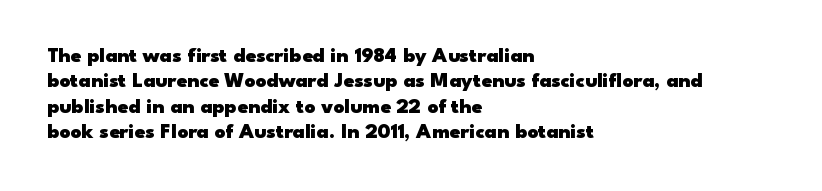
The image shows 21 px bold type, upright; set left-aligned, line spacing 1.21x, normal letter spacing, not underlined.
